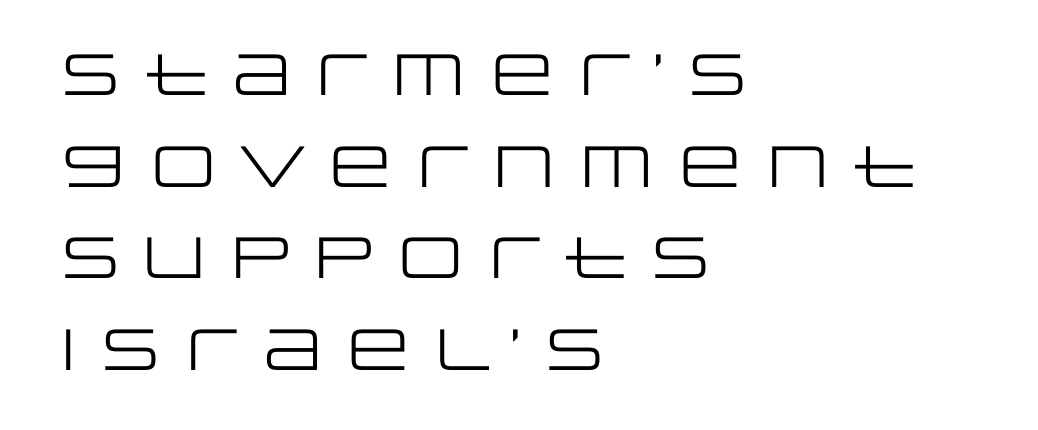
Q: Is the text bold? A: No.
Q: Is the text italic (slanted)? A: No, it is upright.
Q: Is the typeface a serif or a sans-serif typeface? A: Sans-serif.
Q: Is the text underlined? A: No.
Q: How is the paragraph aligned? A: Left-aligned.
Q: Is the spacing between letters normal or unusually wide? A: Normal.
Q: Is the spacing between lines tight, normal or loose? A: Normal.
Q: Width (condensed, normal, or wide)? A: Wide.
Q: Stroke contrast? A: Low.
Q: x-height? A: Large.
Q: Monospaced? A: No.
